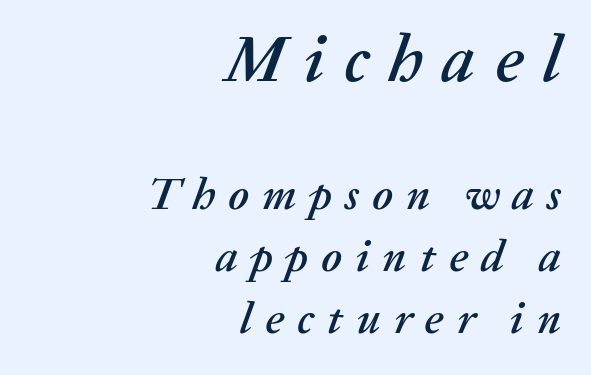
Bare-footed words on every line. Between these two stacked blocks, the higher one wins on size. Substantial extra tracking has been applied to these lines. Character widths vary here, with narrow letters taking less room than wide ones.
